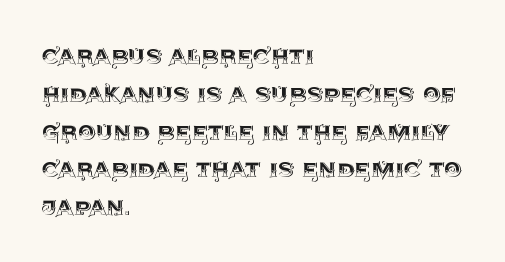
The image shows 28 px text type, upright; set left-aligned, normal line spacing (1.35x), normal letter spacing, not underlined; a large x-height.
